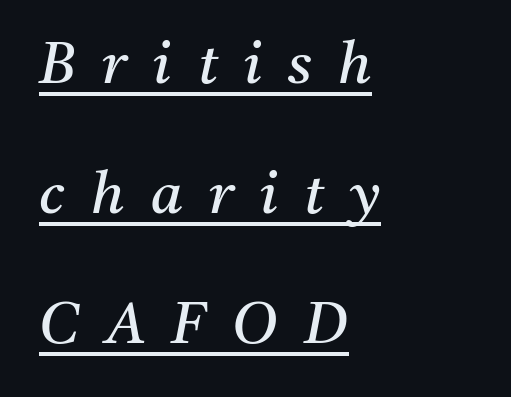
Beneath each row of characters lies a ruled line. What stands out about the letter spacing? Its width — letters are far apart. This sample uses an oblique cut, with every glyph tilted off the vertical. The passage shown is typed in a proportional face where columns would drift.
